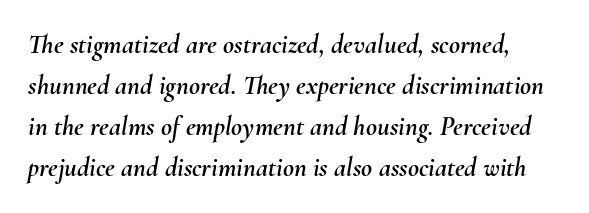
Successive baselines arrive at the customary interval. Observe the ordinary spacing: letters are neighbours, not strangers. The words here are not underlined. Every character sits at an angle, as italics do.
